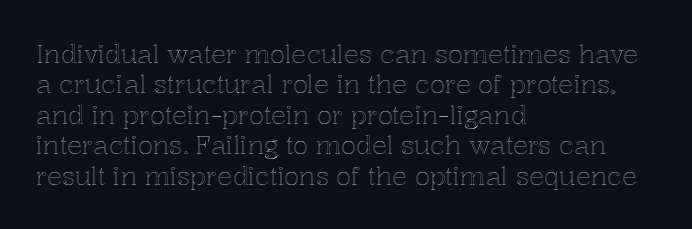
{"italic": "no", "underline": "no", "align": "left", "line_spacing_ratio": 1.22, "letter_spacing": "normal", "letter_spacing_em": 0.0, "glyph_px": 25}
